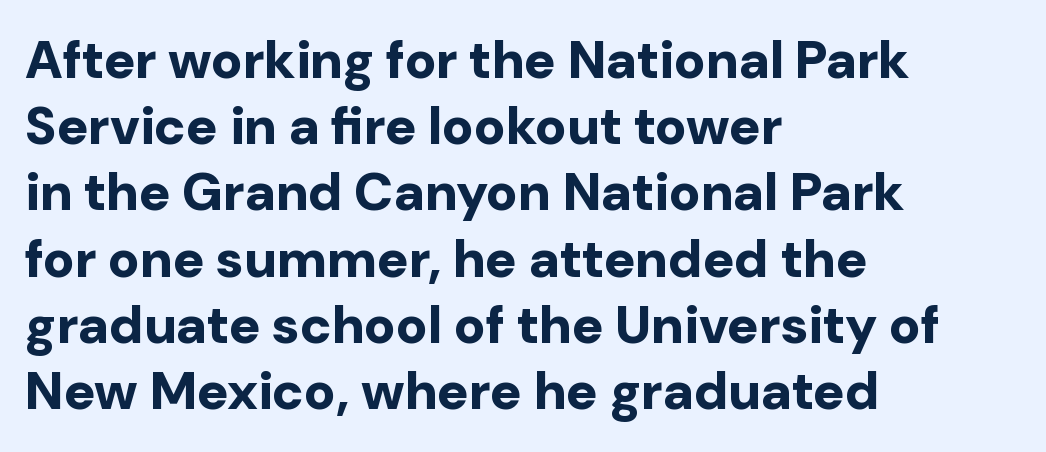
The image shows 53 px bold sans-serif type, upright; set left-aligned, normal line spacing (1.25x), normal letter spacing, not underlined; low stroke contrast and a medium x-height.
